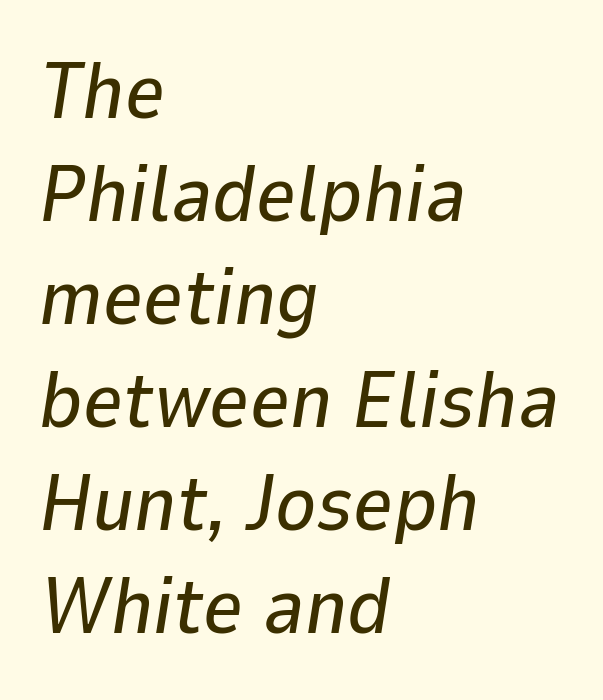
{"italic": "yes", "lean": "right", "slant_degrees": 9, "width": "normal", "stroke_contrast": "low", "x_height": "medium", "monospaced": "no", "underline": "no", "align": "left", "line_spacing": "normal", "line_spacing_ratio": 1.32, "letter_spacing": "normal", "letter_spacing_em": 0.0, "glyph_px": 78}
